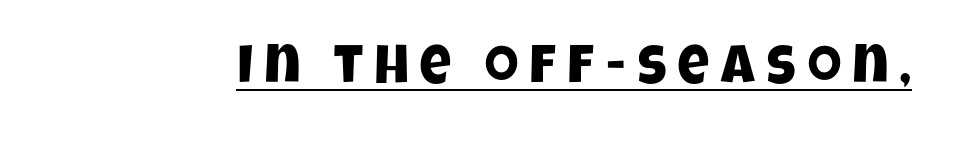
Q: Is the typeface a serif or a sans-serif typeface? A: Sans-serif.
Q: Is the text underlined? A: Yes.
Q: Is the spacing between letters normal or unusually wide? A: Unusually wide.
Q: Width (condensed, normal, or wide)? A: Condensed.
Q: Stroke contrast? A: Low.
Q: x-height? A: Large.
Q: Monospaced? A: No.
